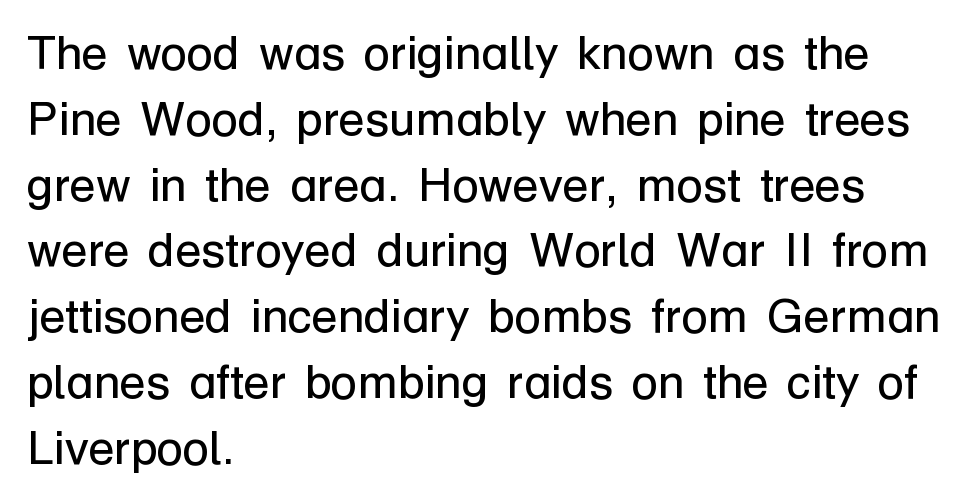
{"serif": "no", "italic": "no", "bold": "no", "weight": "regular", "width": "normal", "stroke_contrast": "low", "x_height": "medium", "monospaced": "no", "underline": "no", "align": "left", "line_spacing": "normal", "line_spacing_ratio": 1.37, "letter_spacing": "normal", "letter_spacing_em": 0.0, "glyph_px": 48}
